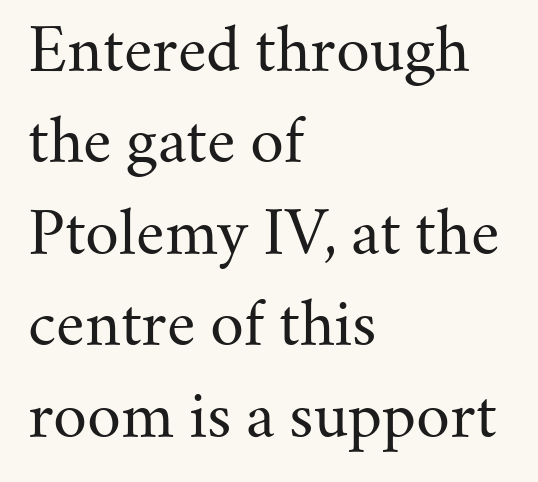
{"serif": "yes", "italic": "no", "bold": "no", "weight": "regular", "width": "normal", "stroke_contrast": "medium", "x_height": "small", "monospaced": "no", "underline": "no", "align": "left", "line_spacing": "normal", "line_spacing_ratio": 1.55, "letter_spacing": "normal", "letter_spacing_em": 0.0, "glyph_px": 59}
